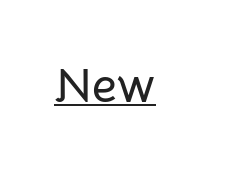
{"serif": "no", "italic": "no", "width": "normal", "stroke_contrast": "low", "x_height": "medium", "monospaced": "no", "underline": "yes", "letter_spacing": "normal", "letter_spacing_em": 0.0, "glyph_px": 49}
